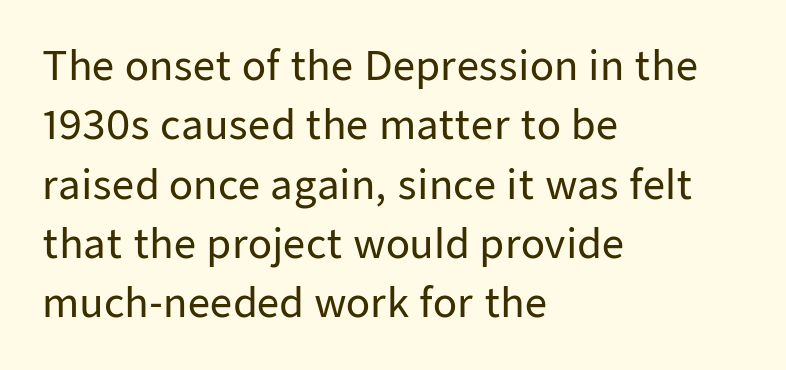
The image shows 39 px sans-serif type, upright; set left-aligned, normal line spacing (1.52x), normal letter spacing, not underlined; low stroke contrast and a medium x-height.
